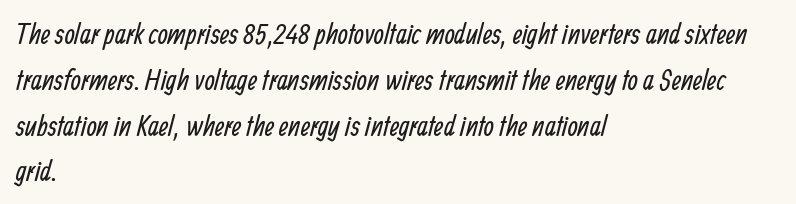
The image shows 29 px regular-weight, condensed sans-serif type; set left-aligned, normal line spacing (1.58x), normal letter spacing, not underlined; low stroke contrast and a medium x-height.
